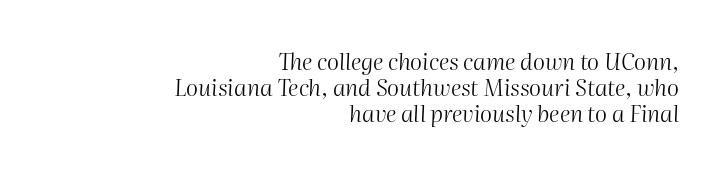
The image shows 23 px text type, italic (leaning right); set right-aligned, tight line spacing (1.12x), normal letter spacing, not underlined.
